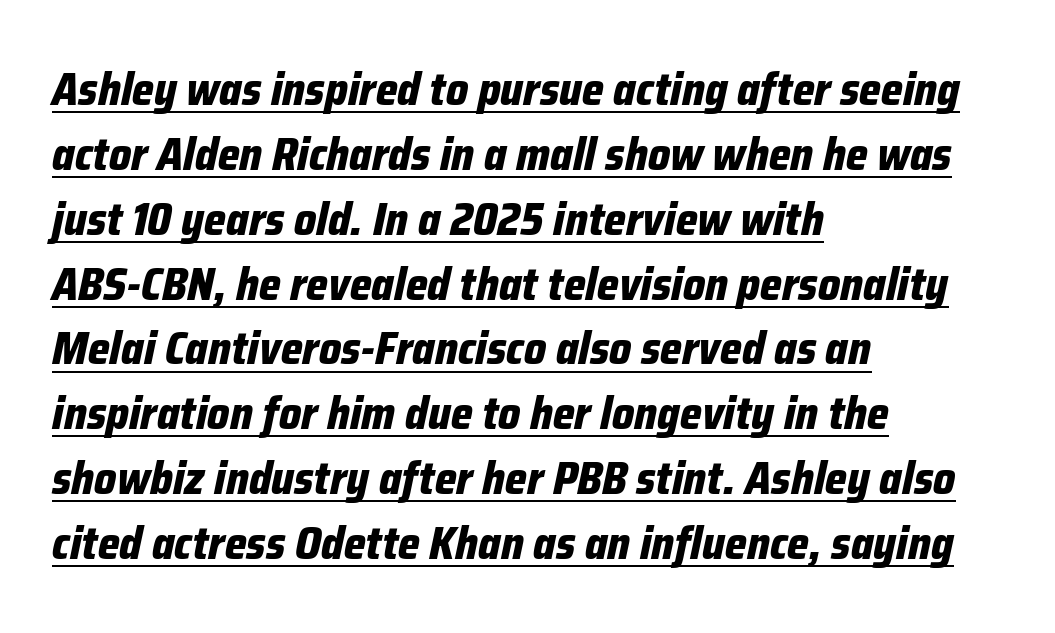
Q: Is the text bold? A: Yes.
Q: Is the text italic (slanted)? A: Yes, it leans right by about 12 degrees.
Q: Is the text underlined? A: Yes.
Q: How is the paragraph aligned? A: Left-aligned.
Q: Is the spacing between letters normal or unusually wide? A: Normal.
Q: Is the spacing between lines tight, normal or loose? A: Normal.
Q: Width (condensed, normal, or wide)? A: Condensed.
Q: Stroke contrast? A: Low.
Q: x-height? A: Medium.
Q: Monospaced? A: No.
